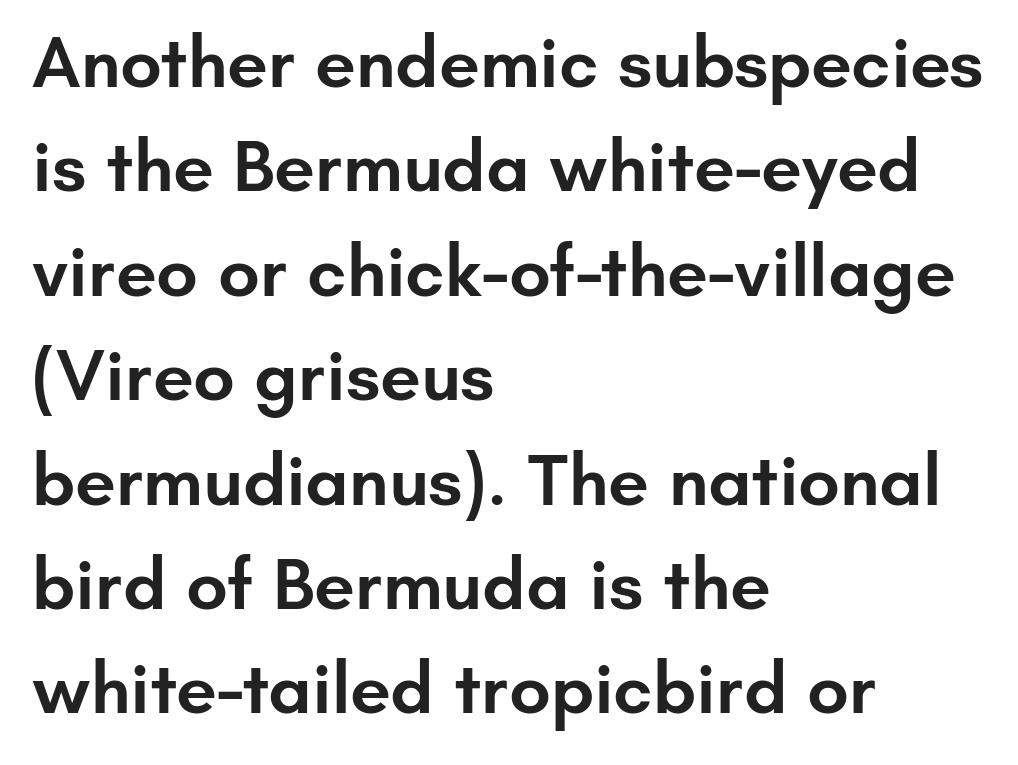
Q: Is the text bold? A: Semi-bold.
Q: Is the text italic (slanted)? A: No, it is upright.
Q: Is the typeface a serif or a sans-serif typeface? A: Sans-serif.
Q: Is the text underlined? A: No.
Q: How is the paragraph aligned? A: Left-aligned.
Q: Is the spacing between letters normal or unusually wide? A: Normal.
Q: Is the spacing between lines tight, normal or loose? A: Normal.
Q: Width (condensed, normal, or wide)? A: Normal.
Q: Stroke contrast? A: Low.
Q: x-height? A: Small.
Q: Monospaced? A: No.
